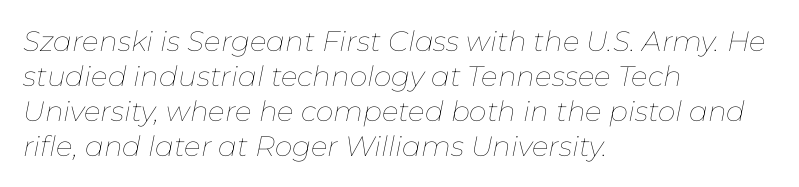
Q: Is the text bold? A: No.
Q: Is the text italic (slanted)? A: Yes, it leans right by about 11 degrees.
Q: Is the text underlined? A: No.
Q: How is the paragraph aligned? A: Left-aligned.
Q: Is the spacing between letters normal or unusually wide? A: Normal.
Q: Is the spacing between lines tight, normal or loose? A: Normal.
Q: Width (condensed, normal, or wide)? A: Normal.
Q: Stroke contrast? A: Low.
Q: x-height? A: Medium.
Q: Monospaced? A: No.
